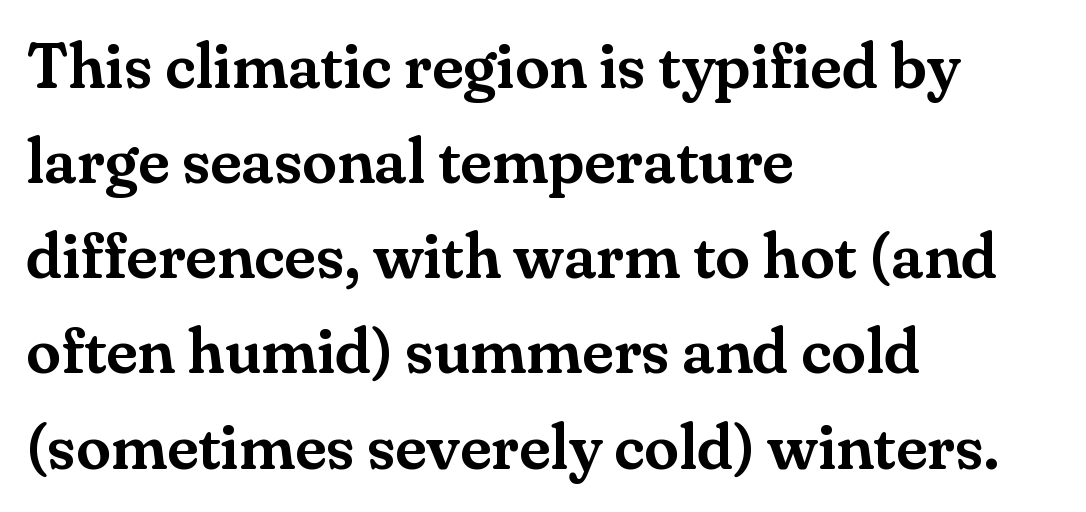
Q: Is the text italic (slanted)? A: No, it is upright.
Q: Is the typeface a serif or a sans-serif typeface? A: Serif.
Q: Is the text underlined? A: No.
Q: How is the paragraph aligned? A: Left-aligned.
Q: Is the spacing between letters normal or unusually wide? A: Normal.
Q: Is the spacing between lines tight, normal or loose? A: Normal.
Q: Width (condensed, normal, or wide)? A: Normal.
Q: Stroke contrast? A: Medium.
Q: x-height? A: Small.
Q: Monospaced? A: No.
